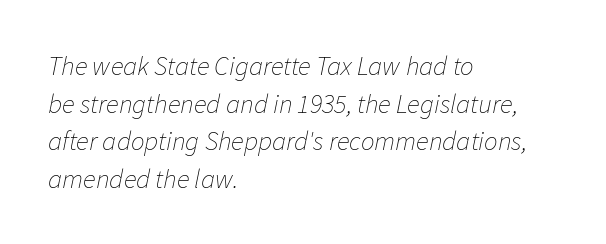
{"italic": "yes", "lean": "right", "slant_degrees": 11, "bold": "no", "underline": "no", "align": "left", "line_spacing": "normal", "line_spacing_ratio": 1.39, "letter_spacing": "normal", "letter_spacing_em": 0.0, "glyph_px": 27}
